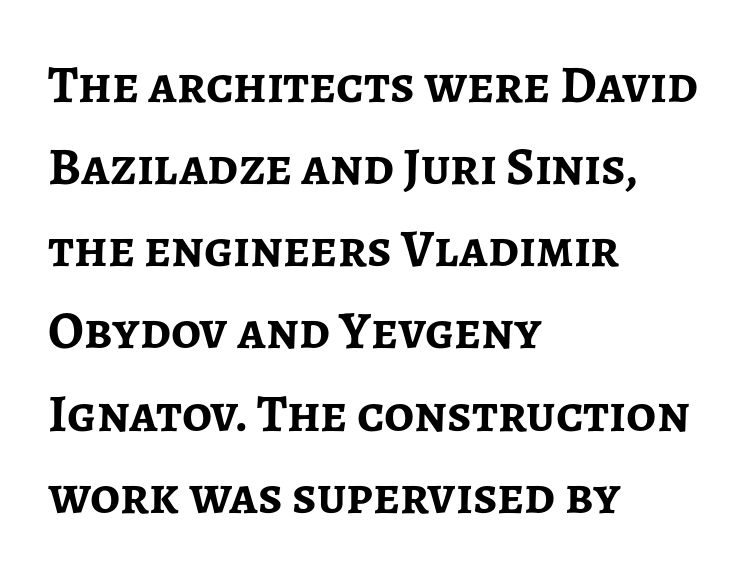
{"serif": "no", "italic": "no", "bold": "yes", "weight": "semibold", "width": "normal", "stroke_contrast": "low", "x_height": "medium", "monospaced": "no", "underline": "no", "align": "left", "line_spacing": "normal", "line_spacing_ratio": 1.55, "letter_spacing": "normal", "letter_spacing_em": 0.0, "glyph_px": 53}
